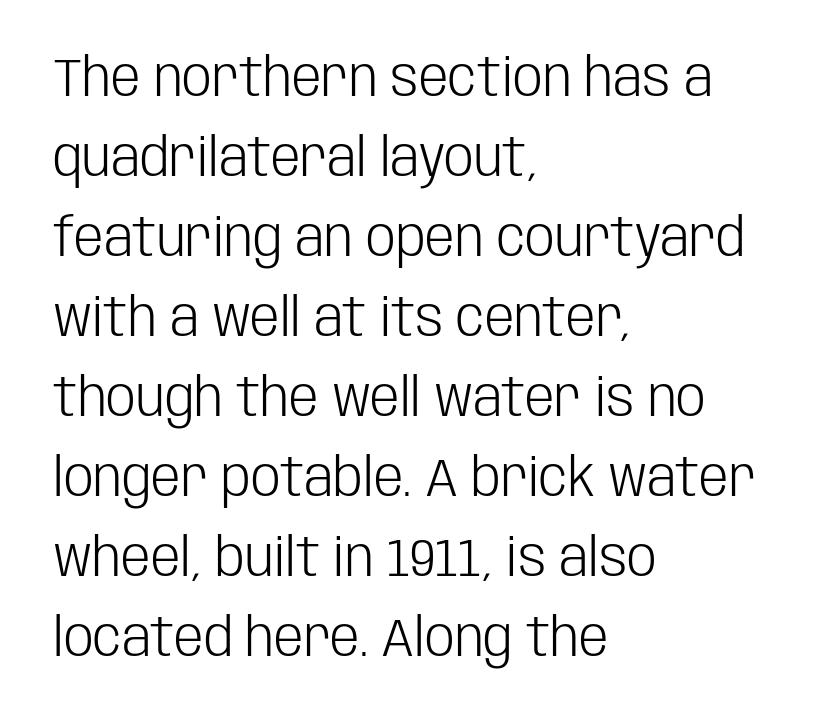
The image shows 53 px light, condensed sans-serif type, upright; set left-aligned, normal line spacing (1.51x), normal letter spacing, not underlined; low stroke contrast and a large x-height.
